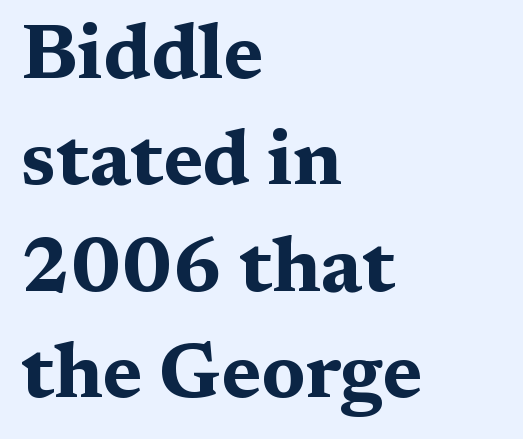
Q: Is the text bold? A: Yes.
Q: Is the text italic (slanted)? A: No, it is upright.
Q: Is the typeface a serif or a sans-serif typeface? A: Serif.
Q: Is the text underlined? A: No.
Q: How is the paragraph aligned? A: Left-aligned.
Q: Is the spacing between letters normal or unusually wide? A: Normal.
Q: Is the spacing between lines tight, normal or loose? A: Normal.
Q: Width (condensed, normal, or wide)? A: Wide.
Q: Stroke contrast? A: Medium.
Q: x-height? A: Medium.
Q: Monospaced? A: No.
